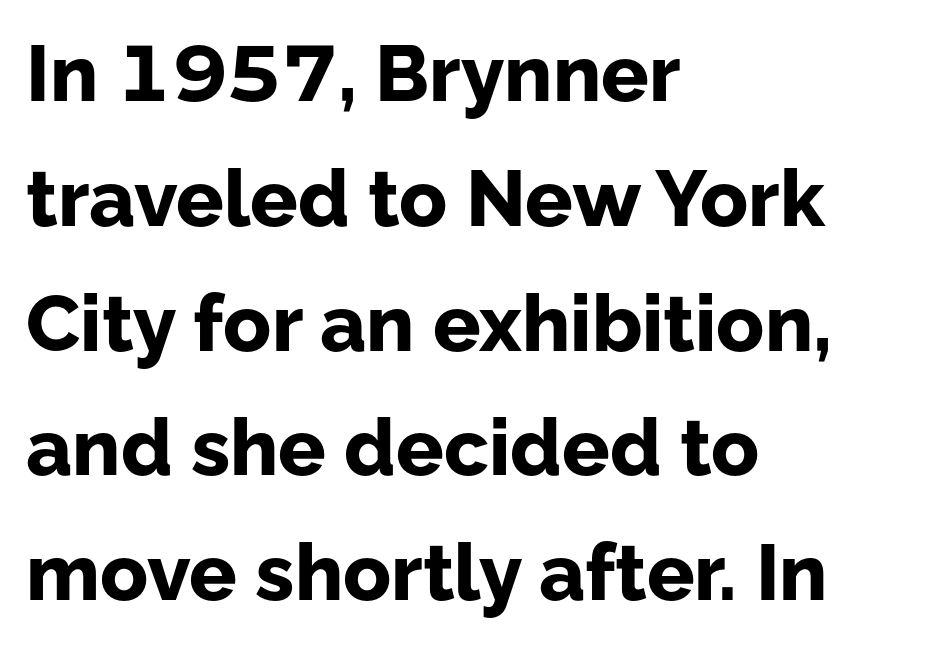
The image shows 79 px bold sans-serif type, upright; set left-aligned, normal line spacing (1.58x), normal letter spacing, not underlined; low stroke contrast and a medium x-height.
